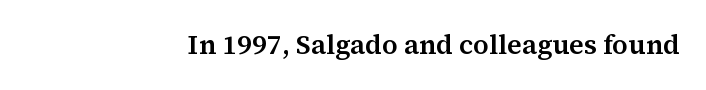
Q: Is the text italic (slanted)? A: No, it is upright.
Q: Is the text underlined? A: No.
Q: Is the spacing between letters normal or unusually wide? A: Normal.
